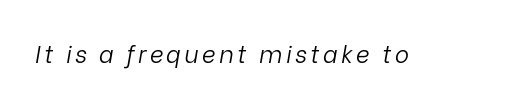
The face looks like a standard text weight, possibly lighter. Beneath every word, the page is bare. A typesetter would mark this as italic.
